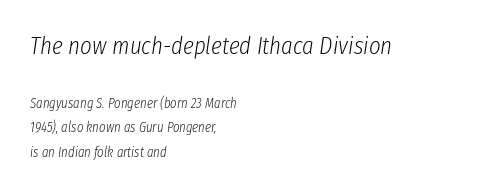
You get the large type first, then a drop to smaller type. What stands out about the letter spacing? Nothing — it is the standard amount. The face used here has a pronounced slope to its letters. The rag falls on the right side of this text block. Letters have the restrained weight of plain body copy at most. Clear beneath every line of the passage.
